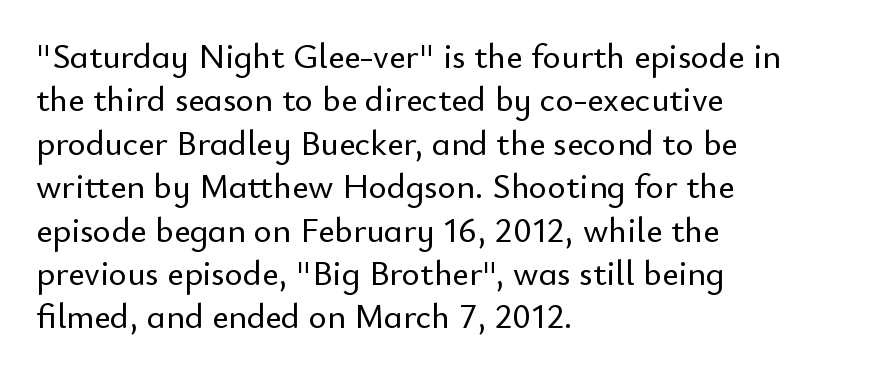
Q: Is the text italic (slanted)? A: No, it is upright.
Q: Is the typeface a serif or a sans-serif typeface? A: Sans-serif.
Q: Is the text underlined? A: No.
Q: How is the paragraph aligned? A: Left-aligned.
Q: Is the spacing between letters normal or unusually wide? A: Normal.
Q: Width (condensed, normal, or wide)? A: Normal.
Q: Stroke contrast? A: Low.
Q: x-height? A: Small.
Q: Monospaced? A: No.
